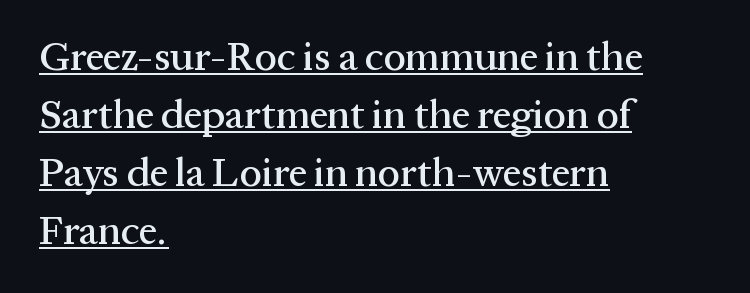
The image shows 40 px serif type, upright; set left-aligned, normal line spacing (1.45x), normal letter spacing, underlined; medium stroke contrast and a medium x-height.
